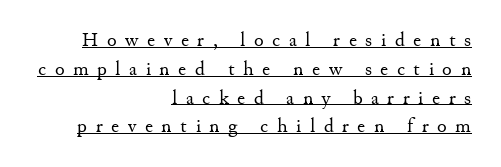
{"italic": "no", "bold": "no", "underline": "yes", "align": "right", "line_spacing": "normal", "line_spacing_ratio": 1.44, "letter_spacing": "wide", "letter_spacing_em": 0.43, "glyph_px": 20}
